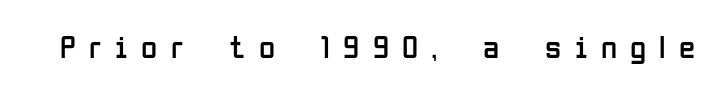
The glyphs are unaccompanied by any horizontal stroke below them. The face used here is rendered with a markedly widened letterfit. Letterform terminals end flat and unadorned throughout the passage. The type sits square on the baseline with zero lean.
